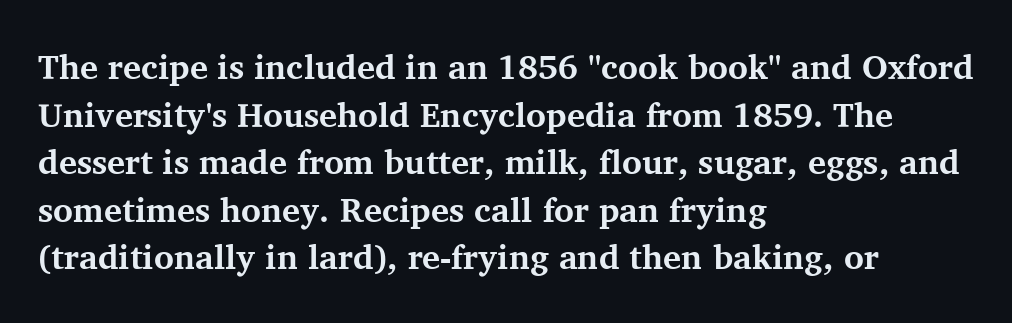
{"serif": "yes", "italic": "no", "bold": "yes", "weight": "bold", "width": "normal", "stroke_contrast": "medium", "x_height": "medium", "monospaced": "no", "underline": "no", "align": "left", "line_spacing": "normal", "line_spacing_ratio": 1.4, "letter_spacing": "normal", "letter_spacing_em": 0.0, "glyph_px": 34}
